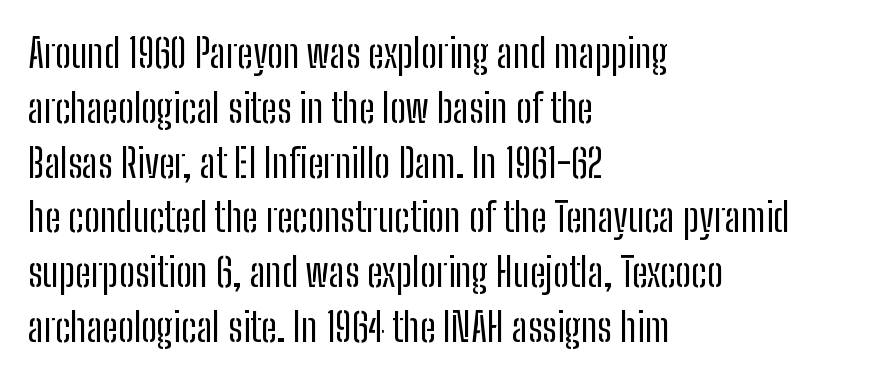
{"serif": "no", "italic": "no", "bold": "no", "weight": "regular", "width": "condensed", "stroke_contrast": "low", "x_height": "medium", "monospaced": "no", "underline": "no", "align": "left", "line_spacing": "normal", "line_spacing_ratio": 1.37, "letter_spacing": "normal", "letter_spacing_em": 0.0, "glyph_px": 40}
